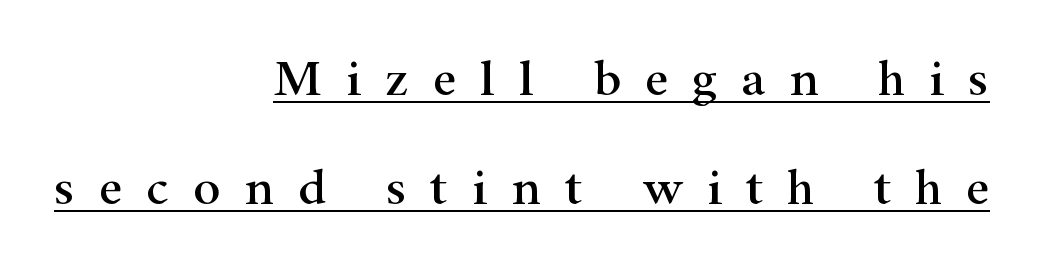
A typographer would call this underscored text. If you measured baseline to baseline, you'd find a long distance. Letterform terminals end in serifs throughout the passage. The tracking reads as deliberately expanded to a designer's eye. Think of a printed novel: that variable character pitch is what you see here.
